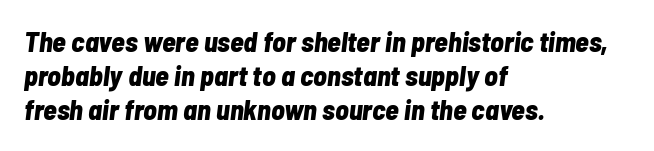
No extra tracking has been applied to these lines. You could not count columns in this text — the font is proportionally spaced. Compared with an ordinary text face, these strokes are far heavier — a full bold. Quick note: underline off. Short and long lines alike share a common starting point at left. These lines were composed using italics.
